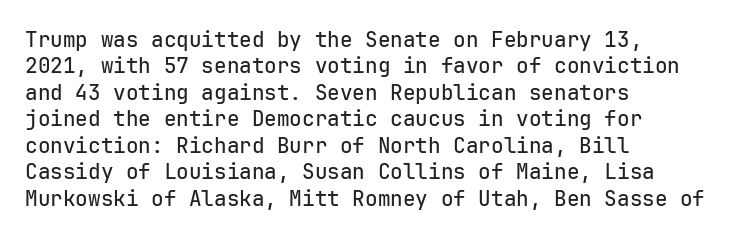
Q: Is the text italic (slanted)? A: No, it is upright.
Q: Is the text underlined? A: No.
Q: How is the paragraph aligned? A: Left-aligned.
Q: Is the spacing between letters normal or unusually wide? A: Normal.
Q: Is the spacing between lines tight, normal or loose? A: Normal.
